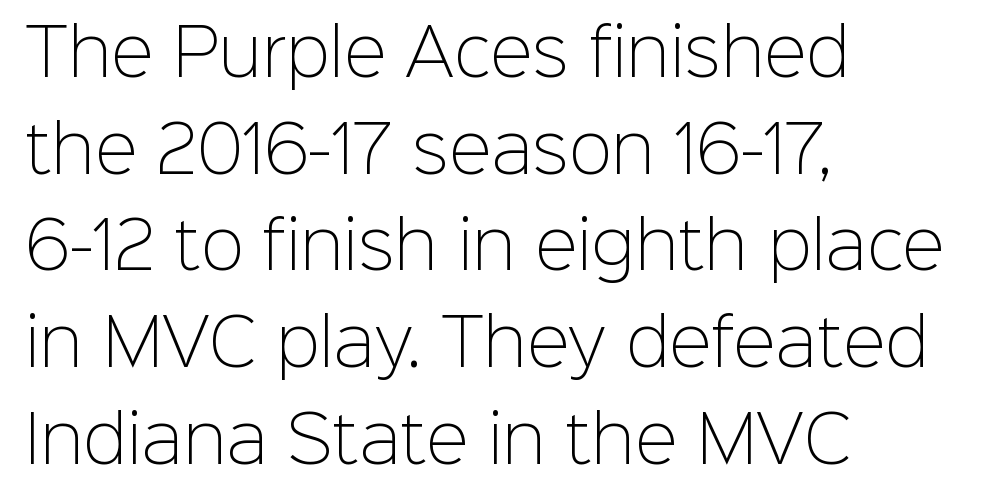
The weight tops out at a normal text grade. Anything drawn beneath the words? Only blank space. Short note: letters normally spaced. The letters advance in unequal steps, a hallmark of proportional type.
